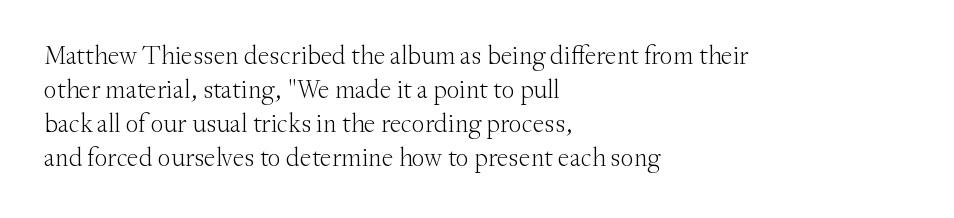
{"italic": "no", "bold": "no", "underline": "no", "align": "left", "line_spacing": "normal", "line_spacing_ratio": 1.31, "letter_spacing": "normal", "letter_spacing_em": 0.0, "glyph_px": 26}
